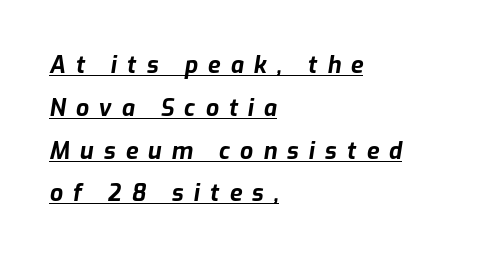
Q: Is the text bold? A: Yes.
Q: Is the text italic (slanted)? A: Yes, it leans right by about 9 degrees.
Q: Is the text underlined? A: Yes.
Q: How is the paragraph aligned? A: Left-aligned.
Q: Is the spacing between letters normal or unusually wide? A: Unusually wide.
